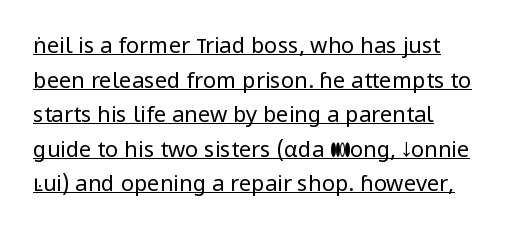
Q: Is the text bold? A: No.
Q: Is the text italic (slanted)? A: No, it is upright.
Q: Is the text underlined? A: Yes.
Q: How is the paragraph aligned? A: Left-aligned.
Q: Is the spacing between letters normal or unusually wide? A: Normal.
Q: Is the spacing between lines tight, normal or loose? A: Normal.
